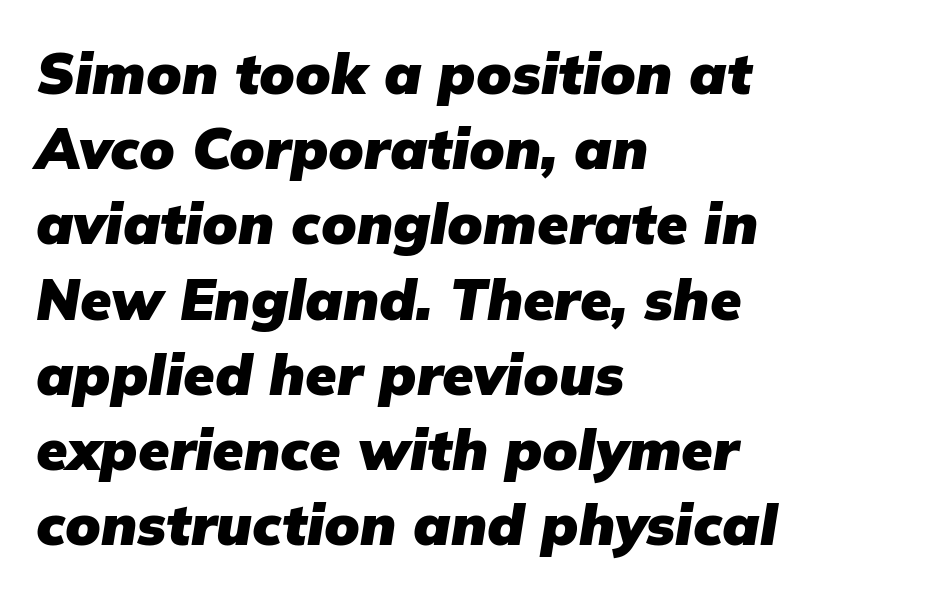
{"italic": "yes", "lean": "right", "slant_degrees": 9, "bold": "yes", "weight": "heavy", "width": "normal", "stroke_contrast": "low", "x_height": "medium", "monospaced": "no", "underline": "no", "align": "left", "line_spacing": "normal", "line_spacing_ratio": 1.32, "letter_spacing": "normal", "letter_spacing_em": 0.0, "glyph_px": 57}
